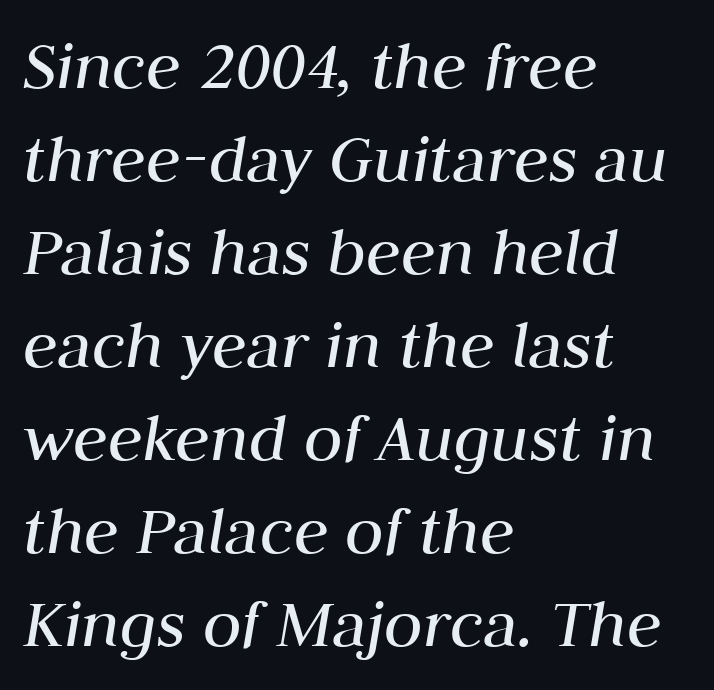
{"italic": "yes", "lean": "right", "slant_degrees": 10, "bold": "no", "weight": "regular", "width": "normal", "stroke_contrast": "medium", "x_height": "medium", "monospaced": "no", "underline": "no", "align": "left", "line_spacing": "normal", "line_spacing_ratio": 1.31, "letter_spacing": "normal", "letter_spacing_em": 0.0, "glyph_px": 71}
